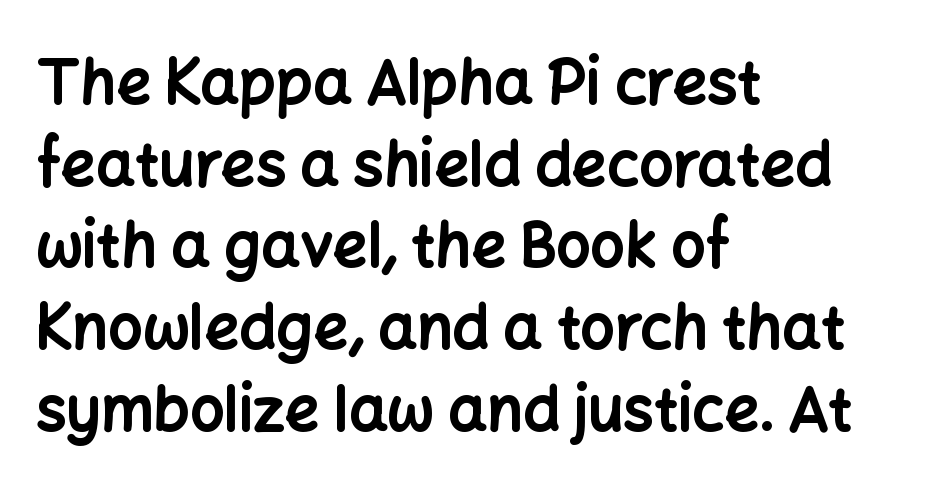
{"serif": "no", "italic": "no", "bold": "yes", "weight": "bold", "width": "normal", "stroke_contrast": "low", "x_height": "medium", "monospaced": "no", "underline": "no", "align": "left", "line_spacing": "normal", "line_spacing_ratio": 1.34, "letter_spacing": "normal", "letter_spacing_em": 0.0, "glyph_px": 61}
